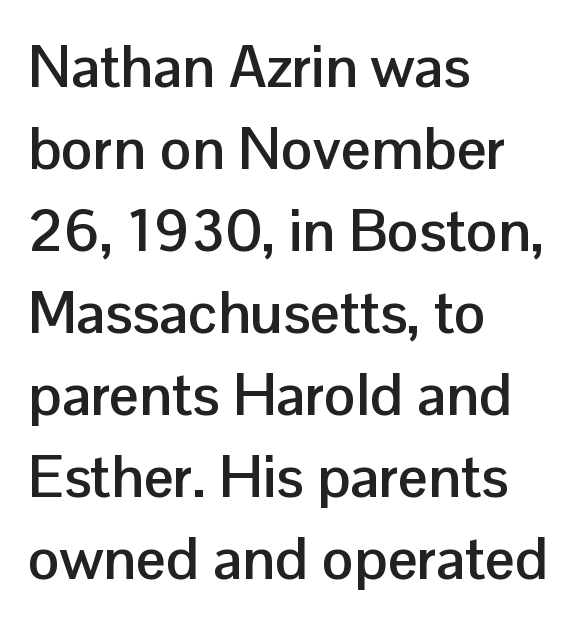
Q: Is the text bold? A: Yes.
Q: Is the text italic (slanted)? A: No, it is upright.
Q: Is the typeface a serif or a sans-serif typeface? A: Sans-serif.
Q: Is the text underlined? A: No.
Q: How is the paragraph aligned? A: Left-aligned.
Q: Is the spacing between letters normal or unusually wide? A: Normal.
Q: Is the spacing between lines tight, normal or loose? A: Normal.
Q: Width (condensed, normal, or wide)? A: Normal.
Q: Stroke contrast? A: Low.
Q: x-height? A: Medium.
Q: Monospaced? A: No.
